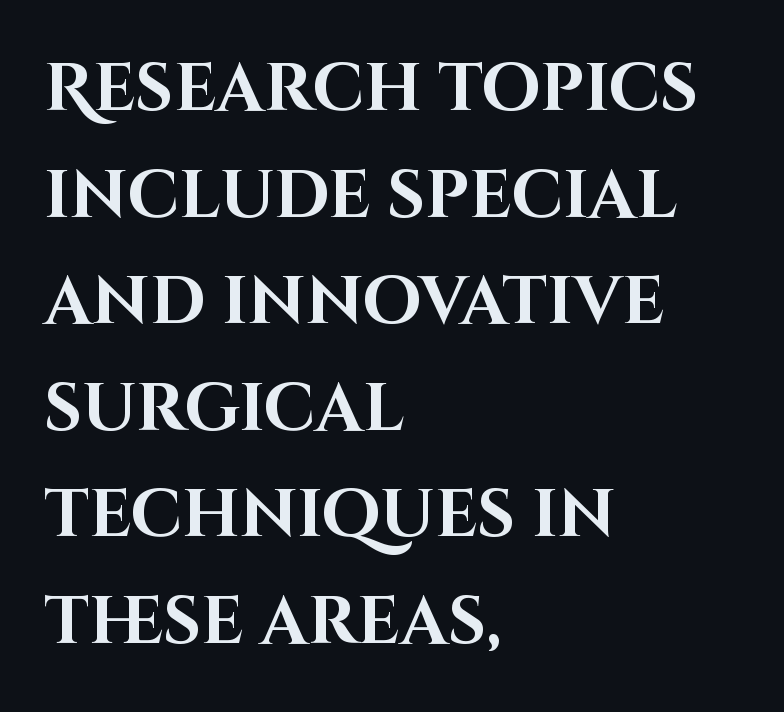
The text was rendered using a sans face with plain stroke endings. Standard letterfit; no display-style spreading of the glyphs. Is this a fixed-width face? No — the glyphs have proportional, varying widths. This rendering features lettering with no underline. Italic: no, the glyphs are upright roman. Quick note: interline space is typical.
